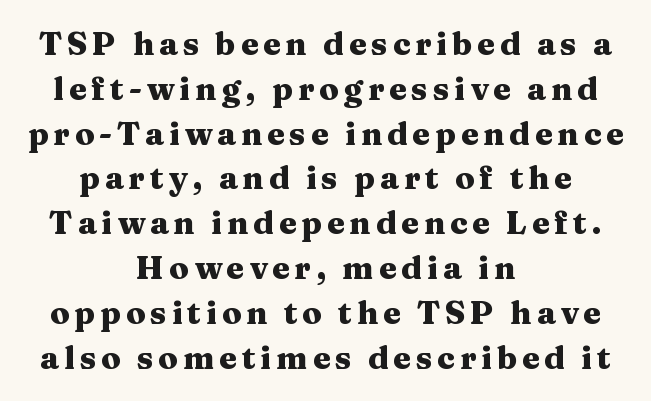
Q: Is the text bold? A: Yes.
Q: Is the text italic (slanted)? A: No, it is upright.
Q: Is the typeface a serif or a sans-serif typeface? A: Serif.
Q: Is the text underlined? A: No.
Q: How is the paragraph aligned? A: Centered.
Q: Is the spacing between lines tight, normal or loose? A: Normal.
Q: Width (condensed, normal, or wide)? A: Wide.
Q: Stroke contrast? A: Medium.
Q: x-height? A: Medium.
Q: Monospaced? A: No.
